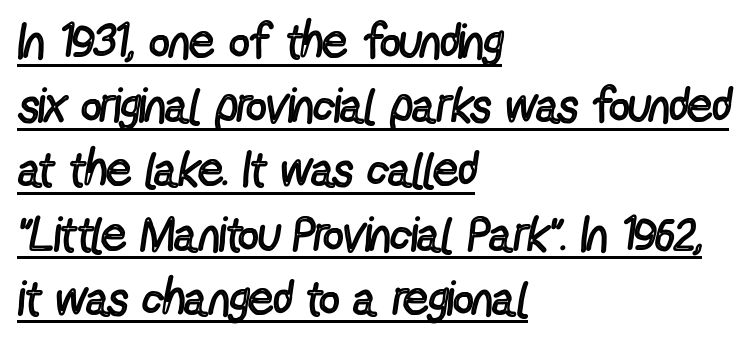
The image shows 49 px regular-weight, condensed sans-serif type; set left-aligned, normal line spacing (1.31x), normal letter spacing, underlined; a medium x-height.
